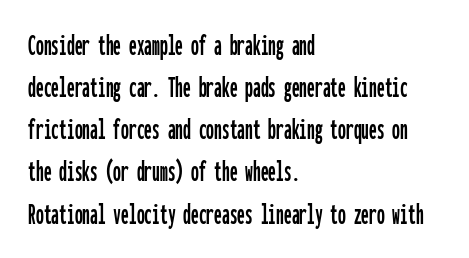
The image shows 31 px condensed sans-serif type, upright, monospaced; set left-aligned, normal line spacing (1.36x), normal letter spacing, not underlined; low stroke contrast and a medium x-height.
